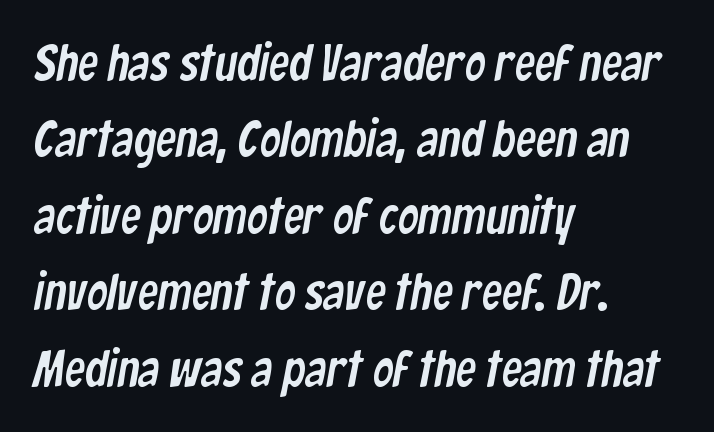
The image shows 51 px condensed sans-serif type; set left-aligned, normal line spacing (1.5x), normal letter spacing, not underlined; low stroke contrast and a medium x-height.
